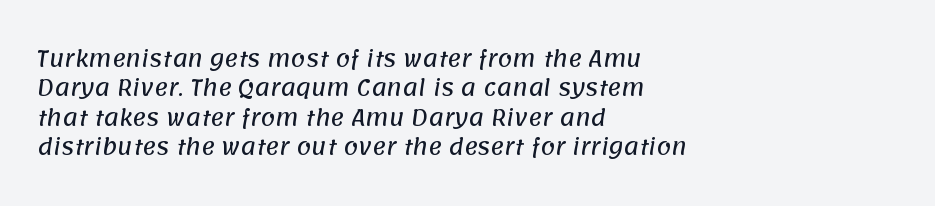
Check under the words: just untouched page. In terms of leading, this rendering sits right in the middle. The text block is weighted toward the left margin, trailing off unevenly rightward. Short note: letters normally spaced.
